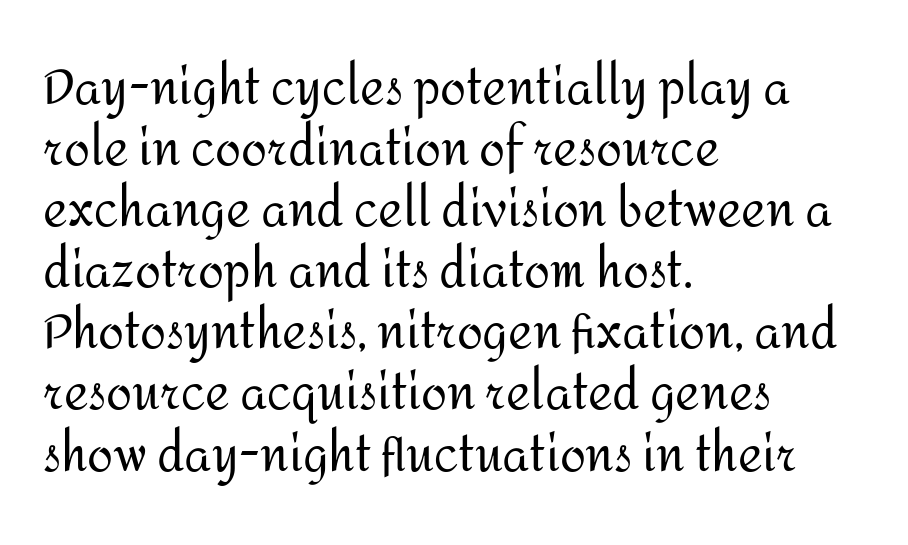
The image shows 47 px regular-weight sans-serif type, upright; set left-aligned, normal line spacing (1.3x), normal letter spacing, not underlined; medium stroke contrast and a medium x-height.
